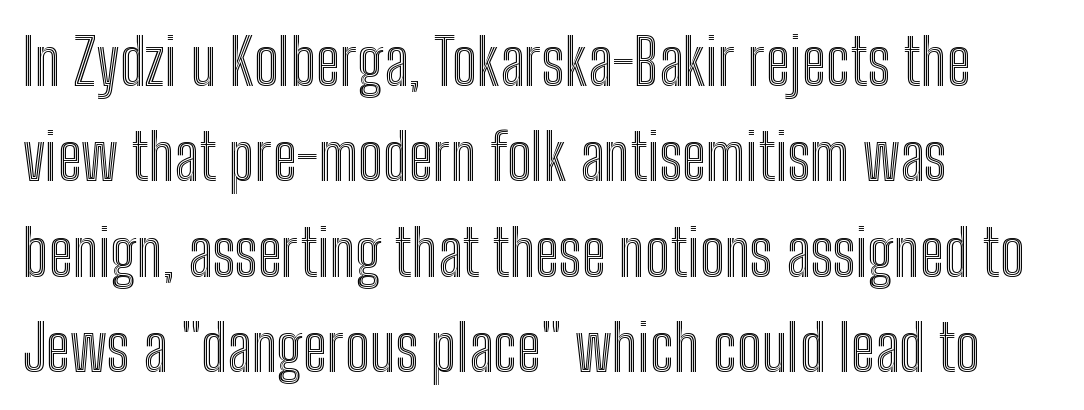
The image shows 64 px condensed type, upright; set left-aligned, normal line spacing (1.49x), normal letter spacing, not underlined; a medium x-height.
